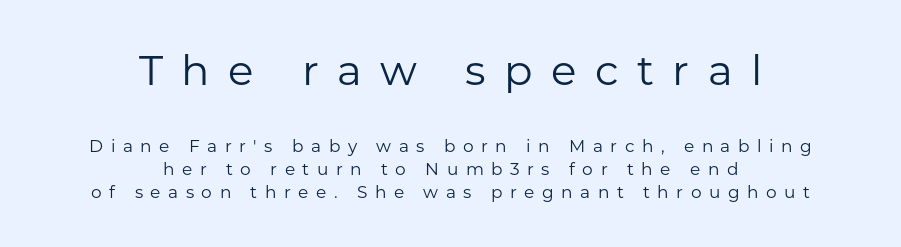
The image shows 42 px regular-weight sans-serif type, upright; set centered, normal line spacing (1.36x), unusually wide letter spacing (+0.44 em), not underlined; the first (top) block is 2.47x larger; low stroke contrast and a medium x-height.
